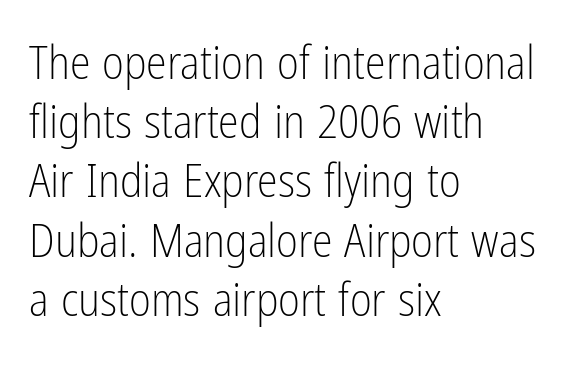
The image shows 47 px light, condensed sans-serif type, upright; set left-aligned, normal line spacing (1.26x), normal letter spacing, not underlined; low stroke contrast and a medium x-height.
